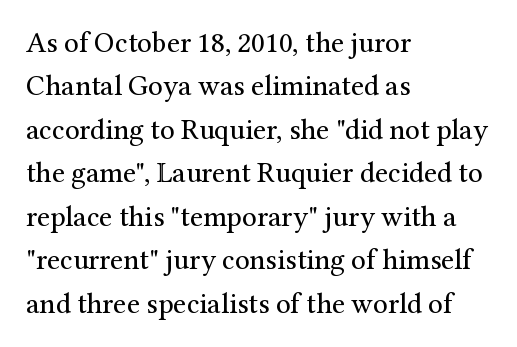
Q: Is the text bold? A: No.
Q: Is the text italic (slanted)? A: No, it is upright.
Q: Is the typeface a serif or a sans-serif typeface? A: Serif.
Q: Is the text underlined? A: No.
Q: How is the paragraph aligned? A: Left-aligned.
Q: Is the spacing between letters normal or unusually wide? A: Normal.
Q: Is the spacing between lines tight, normal or loose? A: Normal.
Q: Width (condensed, normal, or wide)? A: Normal.
Q: Stroke contrast? A: Medium.
Q: x-height? A: Medium.
Q: Monospaced? A: No.
